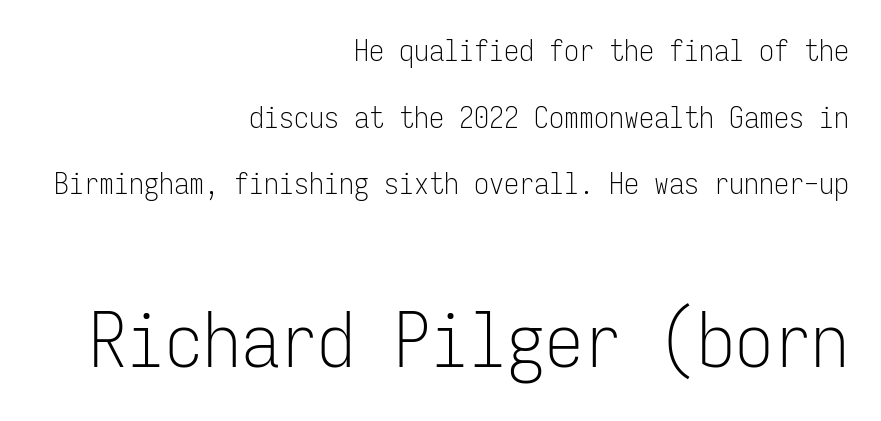
{"serif": "no", "italic": "no", "bold": "no", "weight": "light", "width": "condensed", "stroke_contrast": "low", "x_height": "medium", "monospaced": "yes", "underline": "no", "align": "right", "line_spacing": "loose", "line_spacing_ratio": 2.22, "letter_spacing": "normal", "letter_spacing_em": 0.0, "larger_block": "second", "size_ratio": 2.53, "glyph_px": 76}
